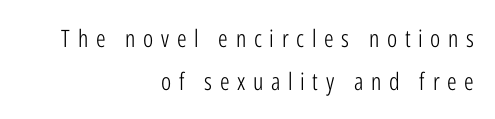
The image shows 24 px text type, upright; set right-aligned, line spacing 1.79x, unusually wide letter spacing (+0.32 em), not underlined.
